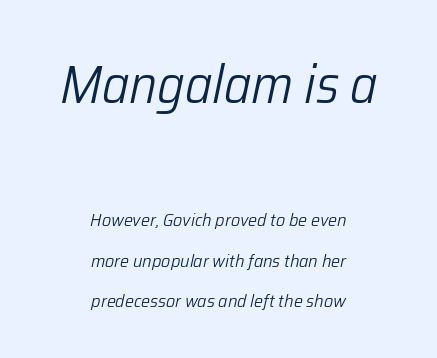
{"italic": "yes", "lean": "right", "slant_degrees": 12, "bold": "no", "weight": "light", "width": "normal", "stroke_contrast": "low", "x_height": "medium", "monospaced": "no", "underline": "no", "align": "center", "line_spacing": "loose", "line_spacing_ratio": 2.27, "letter_spacing": "normal", "letter_spacing_em": 0.0, "larger_block": "first", "size_ratio": 2.94, "glyph_px": 53}
